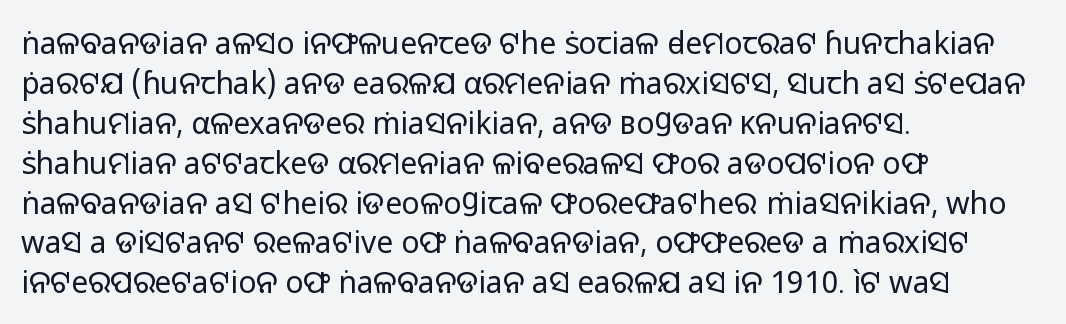
Weight class: somewhere from thin through regular. A bare baseline throughout the passage. The lines are quadded left. Is this a fixed-width face? No — the glyphs have proportional, varying widths.
